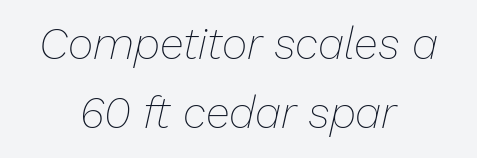
{"italic": "yes", "lean": "right", "slant_degrees": 13, "bold": "no", "weight": "thin", "width": "normal", "stroke_contrast": "low", "x_height": "medium", "monospaced": "no", "underline": "no", "align": "center", "line_spacing": "normal", "line_spacing_ratio": 1.57, "letter_spacing": "normal", "letter_spacing_em": 0.0, "glyph_px": 44}
